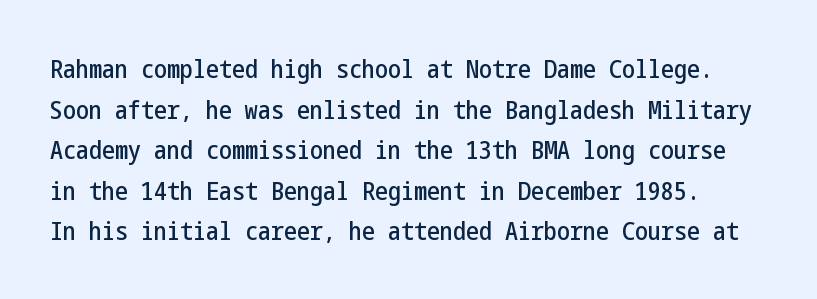
Q: Is the text italic (slanted)? A: No, it is upright.
Q: Is the text underlined? A: No.
Q: Is the spacing between letters normal or unusually wide? A: Normal.
Q: Is the spacing between lines tight, normal or loose? A: Normal.
